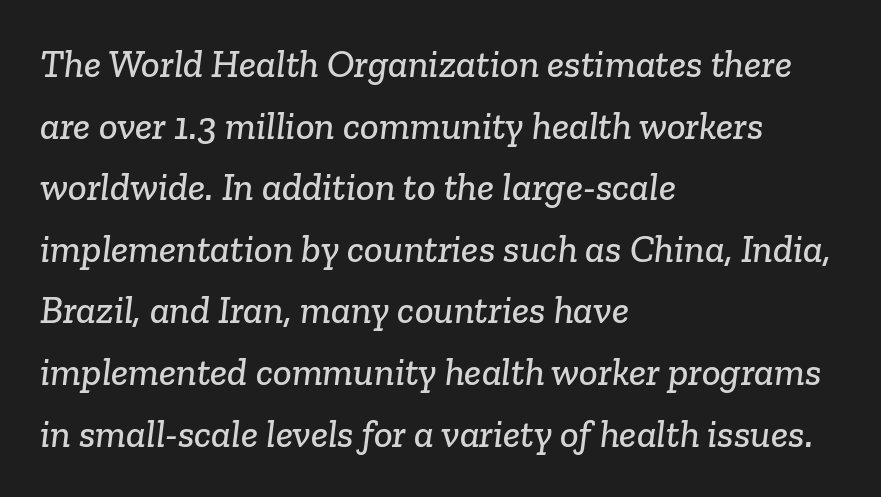
Q: Is the typeface a serif or a sans-serif typeface? A: Serif.
Q: Is the text underlined? A: No.
Q: How is the paragraph aligned? A: Left-aligned.
Q: Is the spacing between letters normal or unusually wide? A: Normal.
Q: Is the spacing between lines tight, normal or loose? A: Normal.
Q: Width (condensed, normal, or wide)? A: Normal.
Q: Stroke contrast? A: Low.
Q: x-height? A: Medium.
Q: Monospaced? A: No.
